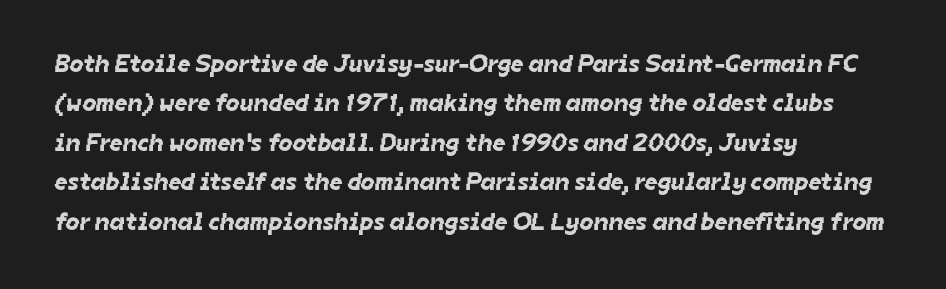
{"underline": "no", "align": "left", "line_spacing": "normal", "line_spacing_ratio": 1.58, "letter_spacing": "normal", "letter_spacing_em": 0.0, "glyph_px": 25}
